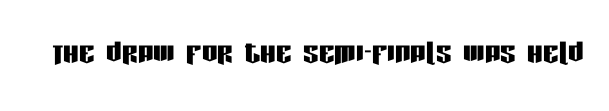
The image shows 39 px condensed sans-serif type, upright; set normal letter spacing, not underlined; low stroke contrast and a large x-height.
